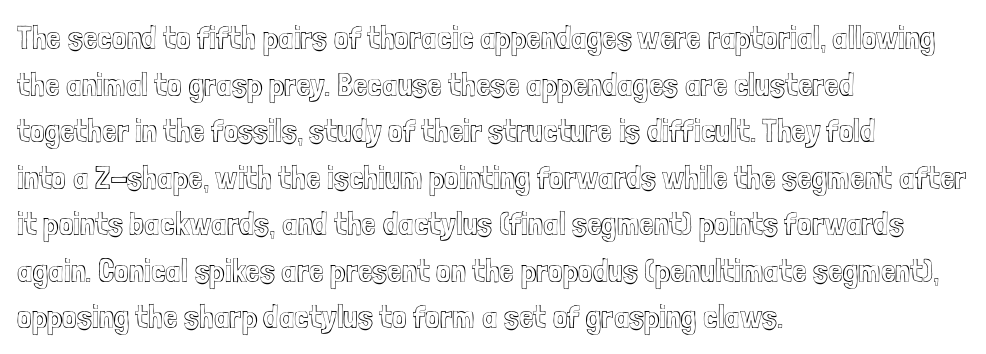
{"italic": "no", "width": "condensed", "x_height": "medium", "monospaced": "no", "underline": "no", "align": "left", "line_spacing": "normal", "line_spacing_ratio": 1.41, "letter_spacing": "normal", "letter_spacing_em": 0.0, "glyph_px": 33}
